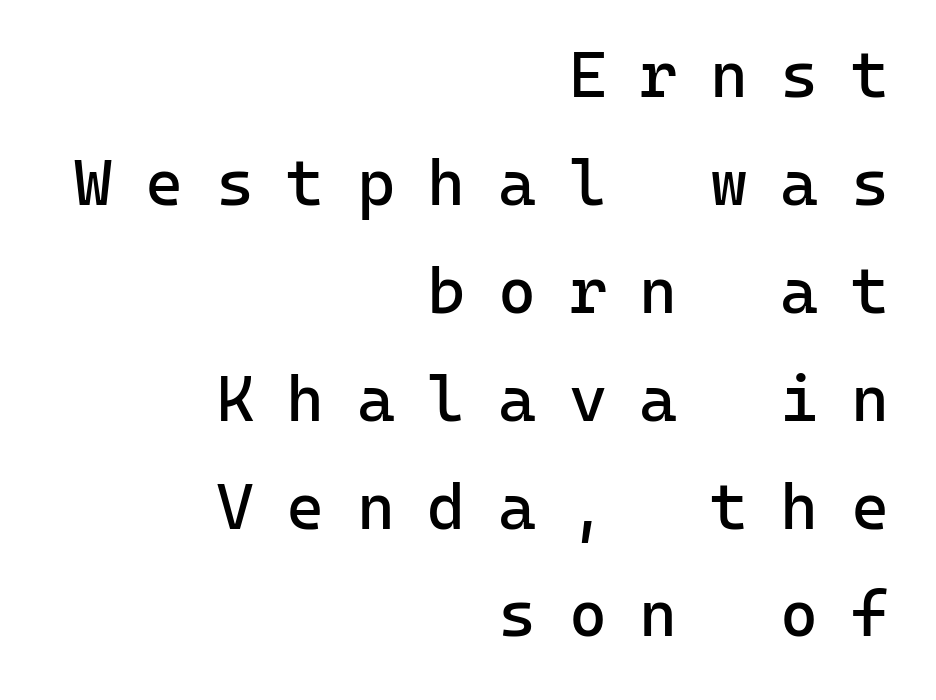
The image shows 65 px regular-weight sans-serif type, upright, monospaced; set right-aligned, normal line spacing (1.66x), unusually wide letter spacing (+0.5 em), not underlined; low stroke contrast and a medium x-height.
